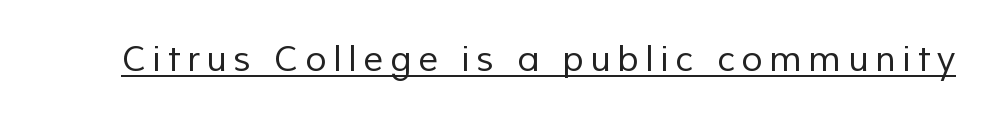
Q: Is the text bold? A: No.
Q: Is the typeface a serif or a sans-serif typeface? A: Sans-serif.
Q: Is the text underlined? A: Yes.
Q: Width (condensed, normal, or wide)? A: Normal.
Q: Stroke contrast? A: Low.
Q: x-height? A: Medium.
Q: Monospaced? A: No.
